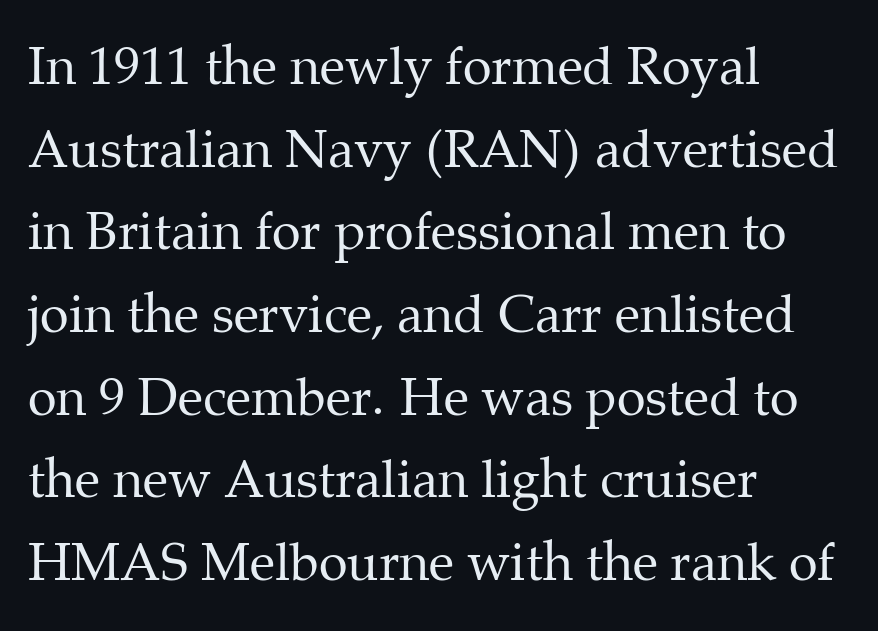
Q: Is the text bold? A: No.
Q: Is the text italic (slanted)? A: No, it is upright.
Q: Is the typeface a serif or a sans-serif typeface? A: Serif.
Q: Is the text underlined? A: No.
Q: How is the paragraph aligned? A: Left-aligned.
Q: Is the spacing between letters normal or unusually wide? A: Normal.
Q: Is the spacing between lines tight, normal or loose? A: Normal.
Q: Width (condensed, normal, or wide)? A: Normal.
Q: Stroke contrast? A: Medium.
Q: x-height? A: Medium.
Q: Monospaced? A: No.
